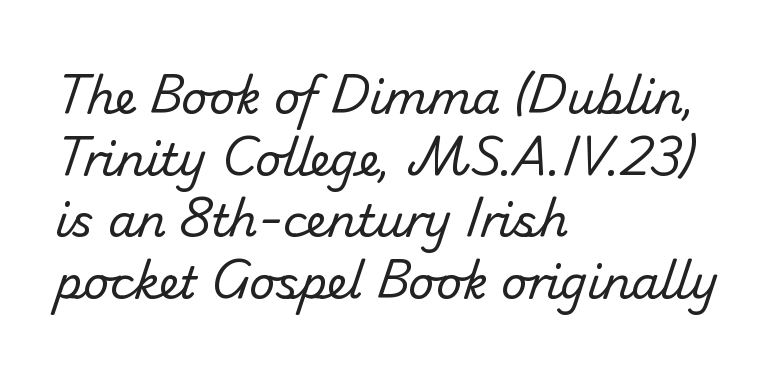
The image shows 45 px regular-weight sans-serif type; set left-aligned, normal line spacing (1.37x), normal letter spacing, not underlined; low stroke contrast and a small x-height.
